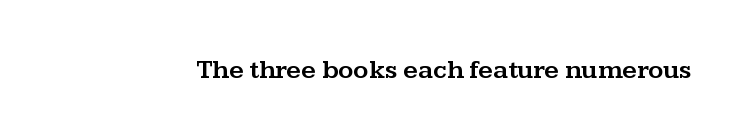
{"italic": "no", "underline": "no", "letter_spacing": "normal", "letter_spacing_em": 0.0, "glyph_px": 26}
